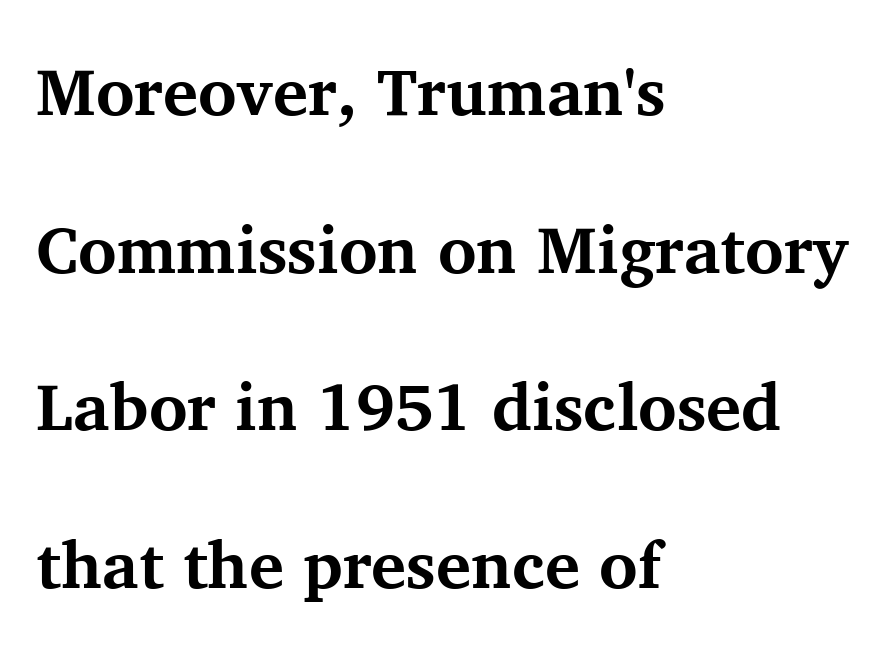
{"serif": "yes", "italic": "no", "bold": "yes", "weight": "bold", "width": "normal", "stroke_contrast": "medium", "x_height": "medium", "monospaced": "no", "underline": "no", "align": "left", "line_spacing": "loose", "line_spacing_ratio": 2.39, "letter_spacing": "normal", "letter_spacing_em": 0.0, "glyph_px": 66}
